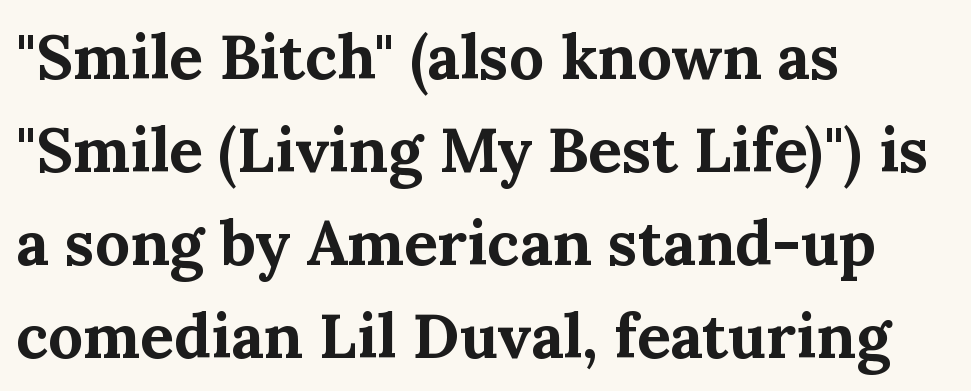
{"serif": "yes", "italic": "no", "bold": "yes", "weight": "bold", "width": "normal", "stroke_contrast": "medium", "x_height": "medium", "monospaced": "no", "underline": "no", "align": "left", "line_spacing": "normal", "line_spacing_ratio": 1.5, "letter_spacing": "normal", "letter_spacing_em": 0.0, "glyph_px": 62}
